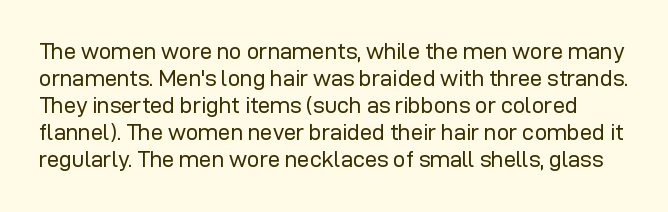
The image shows 22 px text type, upright; set line spacing 1.23x, normal letter spacing, not underlined.
